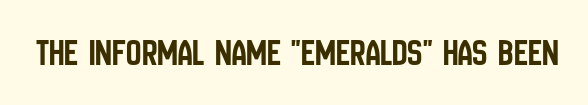
When letters stand straight like this, we call the style roman or upright. The specimen omits any rule beneath the text block's lines. To sum up the face: it is a sans, with no serifs. Spacing between characters is what you'd get straight out of the box. The face used here is proportionally spaced, like ordinary book or web type.
